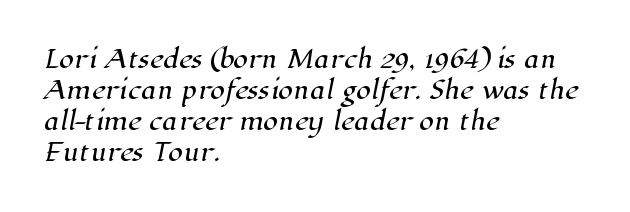
Q: Is the text underlined? A: No.
Q: How is the paragraph aligned? A: Left-aligned.
Q: Is the spacing between letters normal or unusually wide? A: Normal.
Q: Is the spacing between lines tight, normal or loose? A: Normal.
